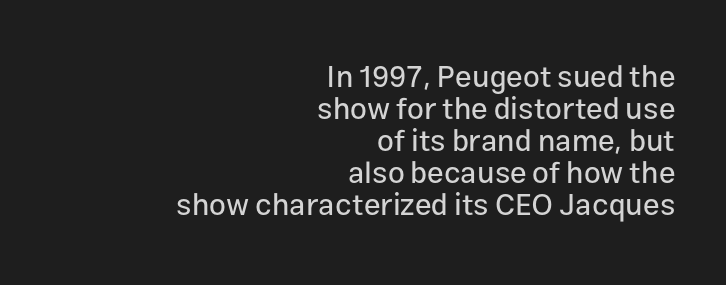
The image shows 30 px sans-serif type, upright; set right-aligned, tight line spacing (1.07x), normal letter spacing, not underlined; low stroke contrast and a medium x-height.
